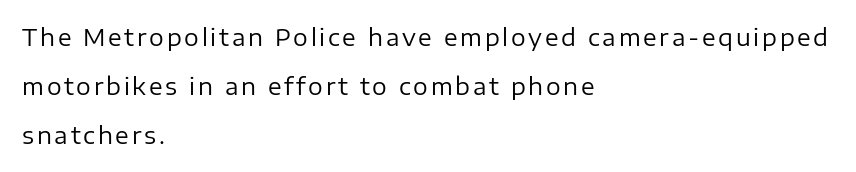
The image shows 23 px text type, upright; set left-aligned, loose line spacing (2.12x), not underlined.
